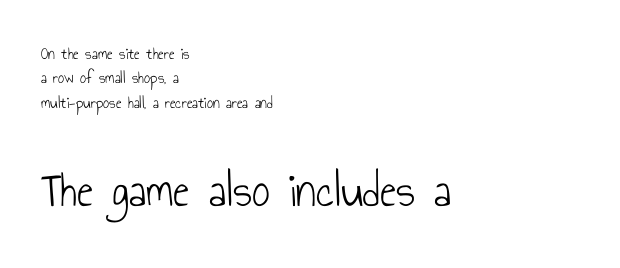
Q: Is the text bold? A: No.
Q: Is the text italic (slanted)? A: No, it is upright.
Q: Is the typeface a serif or a sans-serif typeface? A: Sans-serif.
Q: Is the text underlined? A: No.
Q: How is the paragraph aligned? A: Left-aligned.
Q: Is the spacing between letters normal or unusually wide? A: Normal.
Q: Is the spacing between lines tight, normal or loose? A: Normal.
Q: Which block of text is set in a larger size, the first (top) or the second (bottom)? A: The second (bottom) one.
Q: Width (condensed, normal, or wide)? A: Condensed.
Q: Stroke contrast? A: Low.
Q: x-height? A: Small.
Q: Monospaced? A: No.
